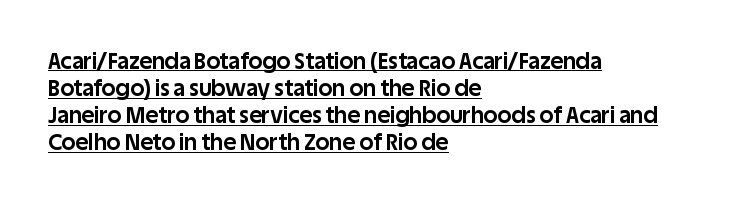
The image shows 22 px bold type, upright; set left-aligned, line spacing 1.23x, normal letter spacing, underlined.
